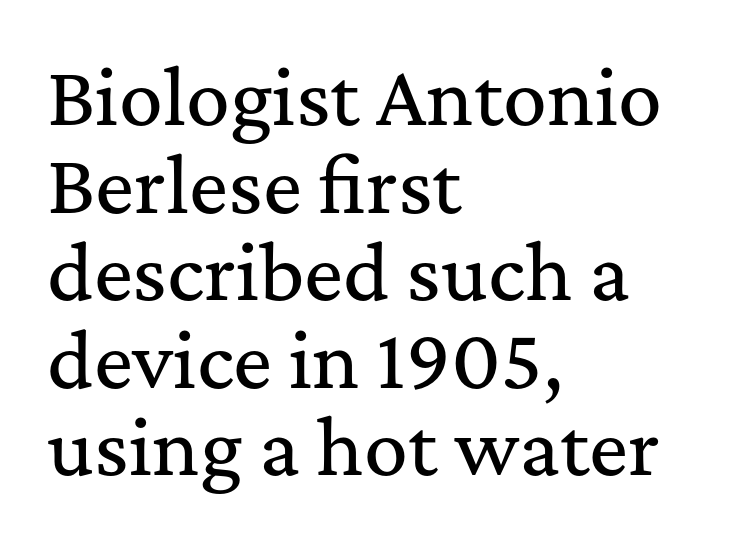
Q: Is the text italic (slanted)? A: No, it is upright.
Q: Is the typeface a serif or a sans-serif typeface? A: Serif.
Q: Is the text underlined? A: No.
Q: How is the paragraph aligned? A: Left-aligned.
Q: Is the spacing between letters normal or unusually wide? A: Normal.
Q: Width (condensed, normal, or wide)? A: Normal.
Q: Stroke contrast? A: Medium.
Q: x-height? A: Medium.
Q: Monospaced? A: No.
